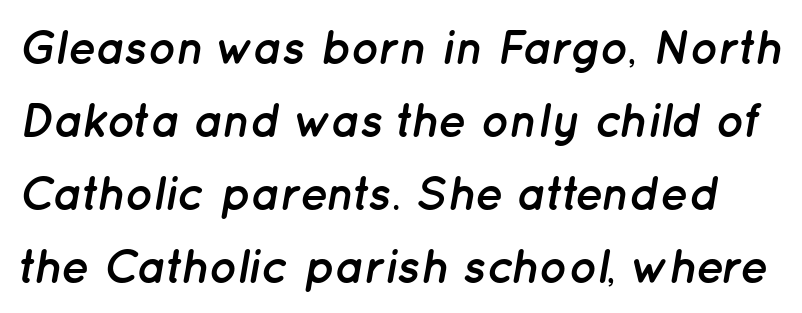
The text carries the slant typical of an italic or oblique font. Does the weight exceed regular? Yes, all the way to bold. Nobody touched the tracking dial on this one. The passage shown is typed in a proportional face where columns would drift. Regular leading.
